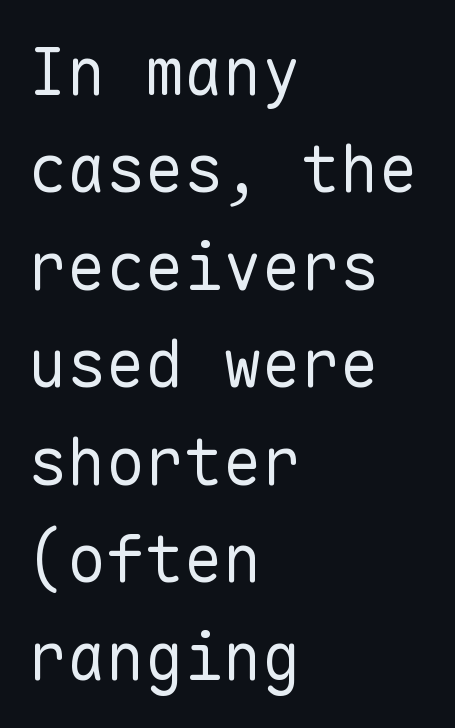
{"serif": "no", "italic": "no", "bold": "no", "weight": "regular", "width": "normal", "stroke_contrast": "low", "x_height": "medium", "monospaced": "yes", "underline": "no", "align": "left", "line_spacing": "normal", "line_spacing_ratio": 1.5, "letter_spacing": "normal", "letter_spacing_em": 0.0, "glyph_px": 65}
